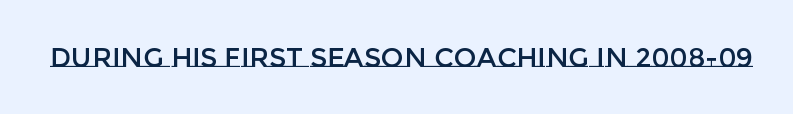
This rendering leaves character spacing at its baseline value. Has an underline been added? It has not. No italicization has been applied; the sample stays upright.
